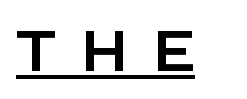
{"serif": "no", "italic": "no", "width": "normal", "stroke_contrast": "low", "x_height": "large", "monospaced": "no", "underline": "yes", "letter_spacing": "wide", "letter_spacing_em": 0.44, "glyph_px": 57}
